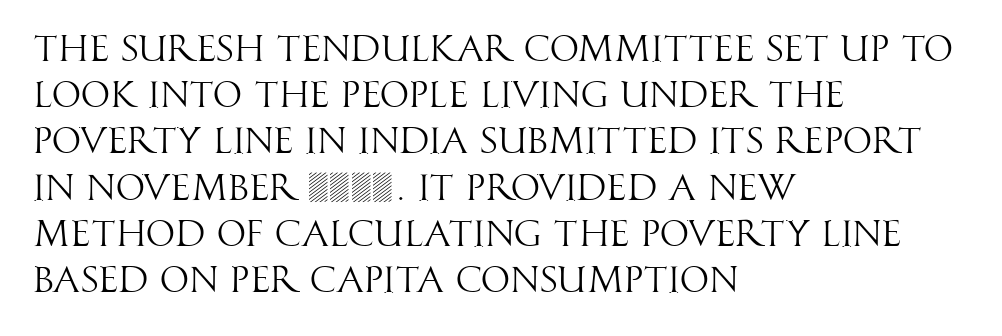
{"serif": "no", "italic": "no", "bold": "no", "weight": "light", "width": "condensed", "stroke_contrast": "high", "x_height": "large", "monospaced": "no", "underline": "no", "align": "left", "line_spacing": "normal", "line_spacing_ratio": 1.25, "letter_spacing": "normal", "letter_spacing_em": 0.0, "glyph_px": 37}
